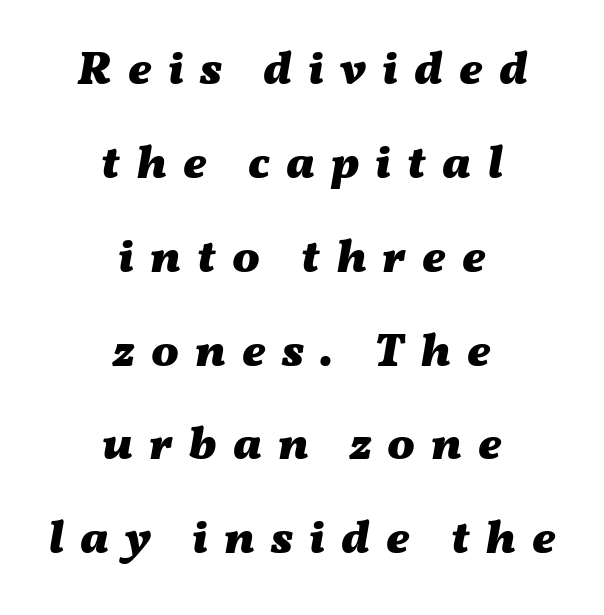
The image shows 46 px heavy, wide type, italic (leaning right); set centered, loose line spacing (2.04x), unusually wide letter spacing (+0.35 em), not underlined; medium stroke contrast and a medium x-height.
